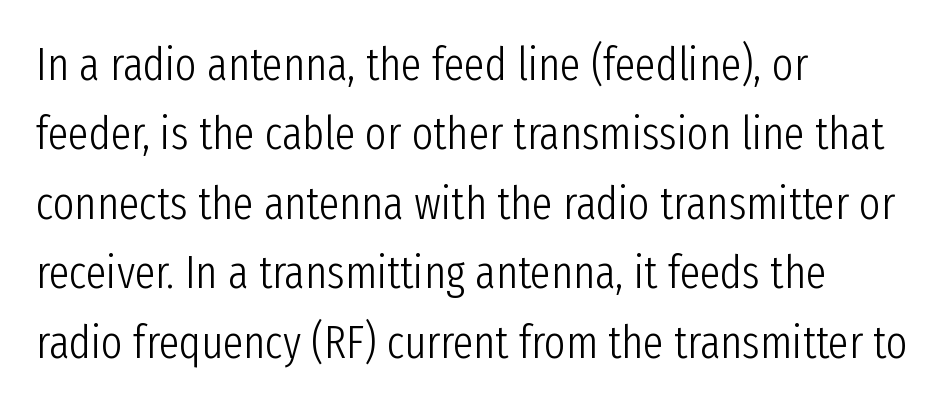
The image shows 46 px light, condensed sans-serif type, upright; set left-aligned, normal line spacing (1.51x), normal letter spacing, not underlined; low stroke contrast and a medium x-height.
